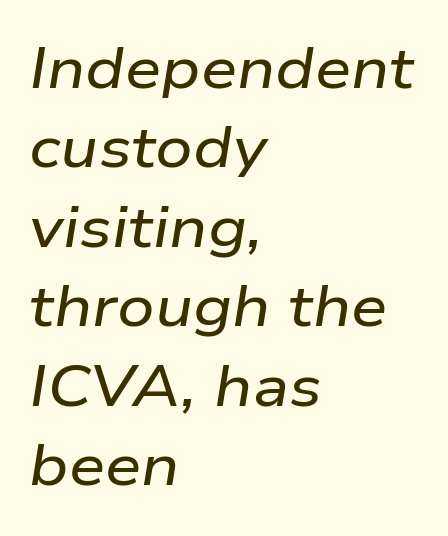
The image shows 58 px wide type, italic (leaning right); set left-aligned, normal line spacing (1.37x), normal letter spacing, not underlined; low stroke contrast and a medium x-height.
